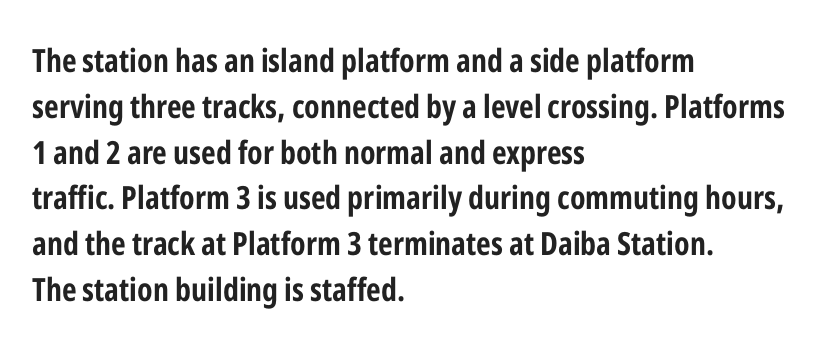
Q: Is the text bold? A: Yes.
Q: Is the text italic (slanted)? A: No, it is upright.
Q: Is the typeface a serif or a sans-serif typeface? A: Sans-serif.
Q: Is the text underlined? A: No.
Q: How is the paragraph aligned? A: Left-aligned.
Q: Is the spacing between letters normal or unusually wide? A: Normal.
Q: Is the spacing between lines tight, normal or loose? A: Normal.
Q: Width (condensed, normal, or wide)? A: Condensed.
Q: Stroke contrast? A: Low.
Q: x-height? A: Medium.
Q: Monospaced? A: No.
